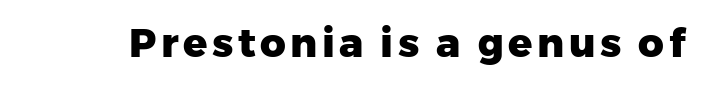
The image shows 40 px heavy sans-serif type, upright; set not underlined; low stroke contrast and a medium x-height.
